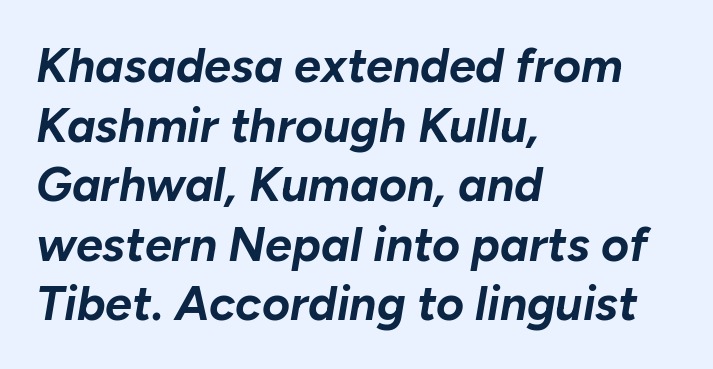
Q: Is the text bold? A: Yes.
Q: Is the text italic (slanted)? A: Yes, it leans right by about 10 degrees.
Q: Is the text underlined? A: No.
Q: How is the paragraph aligned? A: Left-aligned.
Q: Is the spacing between letters normal or unusually wide? A: Normal.
Q: Width (condensed, normal, or wide)? A: Normal.
Q: Stroke contrast? A: Low.
Q: x-height? A: Medium.
Q: Monospaced? A: No.
